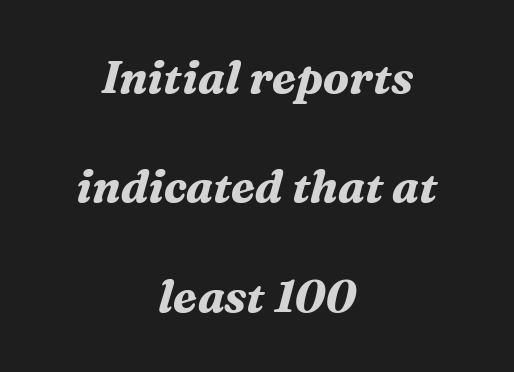
Q: Is the text bold? A: Yes.
Q: Is the text italic (slanted)? A: Yes, it leans right by about 16 degrees.
Q: Is the typeface a serif or a sans-serif typeface? A: Serif.
Q: Is the text underlined? A: No.
Q: How is the paragraph aligned? A: Centered.
Q: Is the spacing between letters normal or unusually wide? A: Normal.
Q: Is the spacing between lines tight, normal or loose? A: Loose.
Q: Width (condensed, normal, or wide)? A: Normal.
Q: Stroke contrast? A: Medium.
Q: x-height? A: Medium.
Q: Monospaced? A: No.
